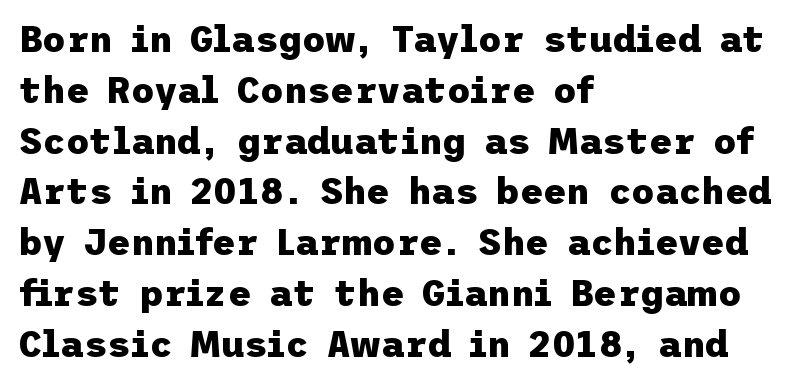
{"serif": "no", "italic": "no", "bold": "yes", "weight": "heavy", "width": "normal", "stroke_contrast": "low", "x_height": "medium", "underline": "no", "align": "left", "line_spacing": "normal", "line_spacing_ratio": 1.41, "letter_spacing": "normal", "letter_spacing_em": 0.0, "glyph_px": 36}
